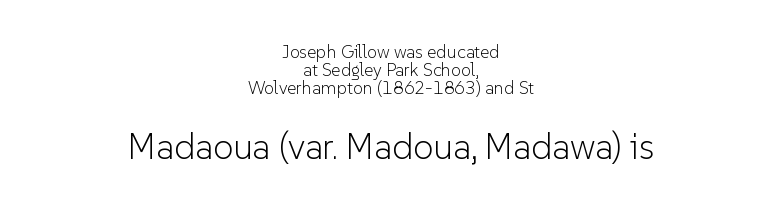
Q: Is the text bold? A: No.
Q: Is the text italic (slanted)? A: No, it is upright.
Q: Is the typeface a serif or a sans-serif typeface? A: Sans-serif.
Q: Is the text underlined? A: No.
Q: How is the paragraph aligned? A: Centered.
Q: Is the spacing between letters normal or unusually wide? A: Normal.
Q: Is the spacing between lines tight, normal or loose? A: Tight.
Q: Which block of text is set in a larger size, the first (top) or the second (bottom)? A: The second (bottom) one.
Q: Width (condensed, normal, or wide)? A: Normal.
Q: Stroke contrast? A: Low.
Q: x-height? A: Medium.
Q: Monospaced? A: No.
